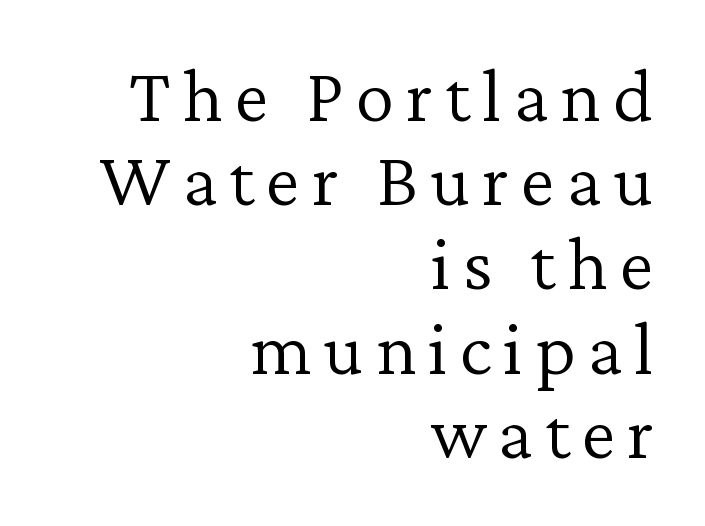
Q: Is the text bold? A: No.
Q: Is the text italic (slanted)? A: No, it is upright.
Q: Is the typeface a serif or a sans-serif typeface? A: Serif.
Q: Is the text underlined? A: No.
Q: How is the paragraph aligned? A: Right-aligned.
Q: Is the spacing between lines tight, normal or loose? A: Tight.
Q: Width (condensed, normal, or wide)? A: Normal.
Q: Stroke contrast? A: Low.
Q: x-height? A: Medium.
Q: Monospaced? A: No.
